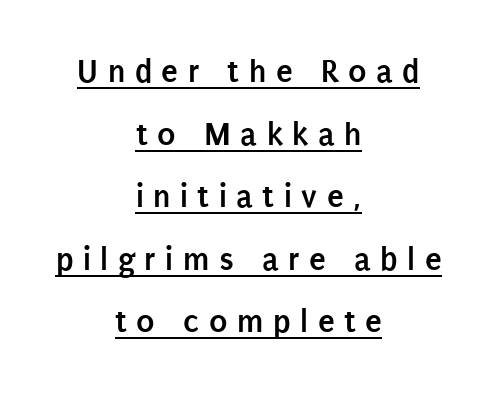
The image shows 34 px semibold, condensed sans-serif type, upright; set centered, line spacing 1.84x, unusually wide letter spacing (+0.28 em), underlined; low stroke contrast and a large x-height.
